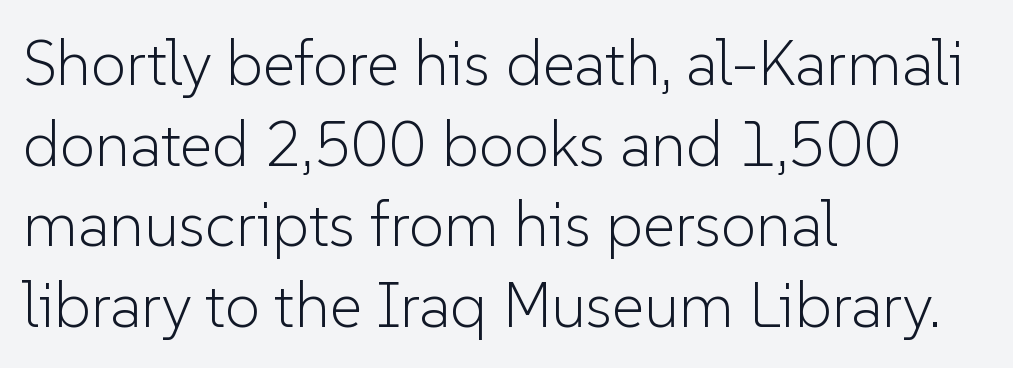
Q: Is the text bold? A: No.
Q: Is the text italic (slanted)? A: No, it is upright.
Q: Is the typeface a serif or a sans-serif typeface? A: Sans-serif.
Q: Is the text underlined? A: No.
Q: How is the paragraph aligned? A: Left-aligned.
Q: Is the spacing between letters normal or unusually wide? A: Normal.
Q: Is the spacing between lines tight, normal or loose? A: Normal.
Q: Width (condensed, normal, or wide)? A: Normal.
Q: Stroke contrast? A: Low.
Q: x-height? A: Medium.
Q: Monospaced? A: No.
